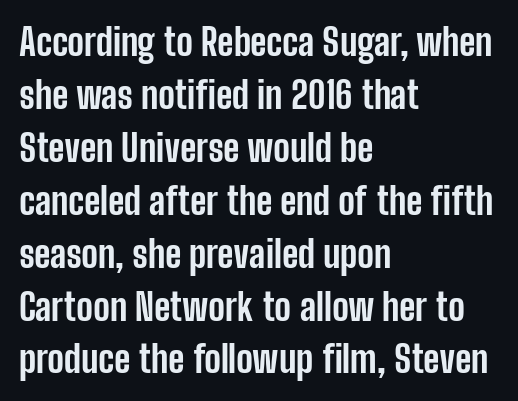
The image shows 37 px bold, condensed sans-serif type, upright; set left-aligned, normal line spacing (1.43x), normal letter spacing, not underlined; low stroke contrast and a medium x-height.
